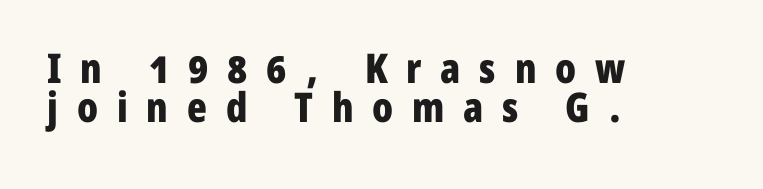
A sans-serif font was chosen for this passage. The typesetting leans heavy: a genuine bold. Line beginnings align vertically; line endings do not. Note the varied advance widths — an 'i' is clearly narrower than an 'm'. Rows of type sit shoulder to shoulder in the vertical direction. A typesetter would mark this as roman, not italic.
